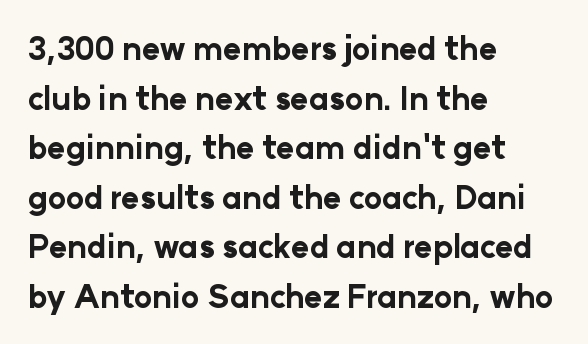
{"serif": "no", "italic": "no", "bold": "yes", "weight": "bold", "width": "normal", "stroke_contrast": "low", "x_height": "medium", "monospaced": "no", "underline": "no", "align": "left", "line_spacing": "normal", "line_spacing_ratio": 1.6, "letter_spacing": "normal", "letter_spacing_em": 0.0, "glyph_px": 31}
